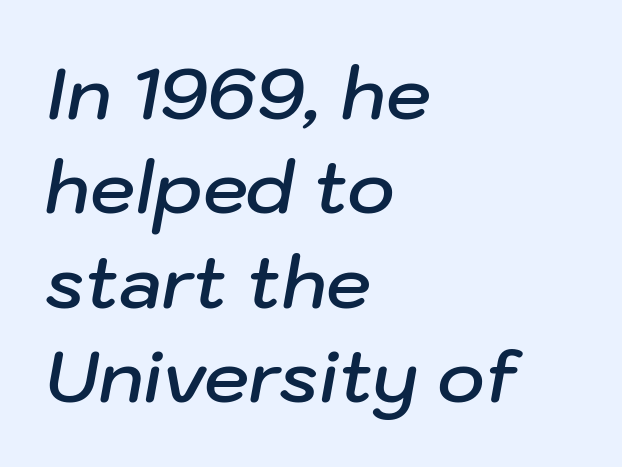
Does the leading feel generous? No, just average. Does the lettering tilt? It does — this is italic. The paragraph shown leans on its left margin. Summary of weight: moderately heavy, a semibold. The face used here is proportionally spaced, like ordinary book or web type.
